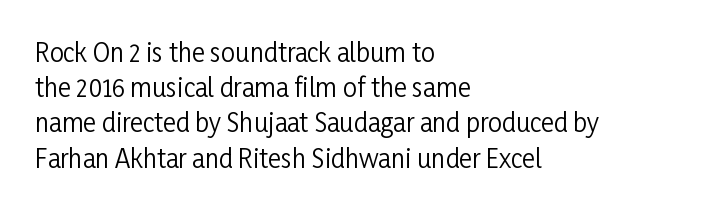
Weight: not bold — regular or lighter. Summary of vertical rhythm: regular, with standard interline spacing. Italic? Not at all — the glyphs are vertical. Words appear dense and cohesive because spacing is normal. Glance below the letters and you will spot only blank space.
